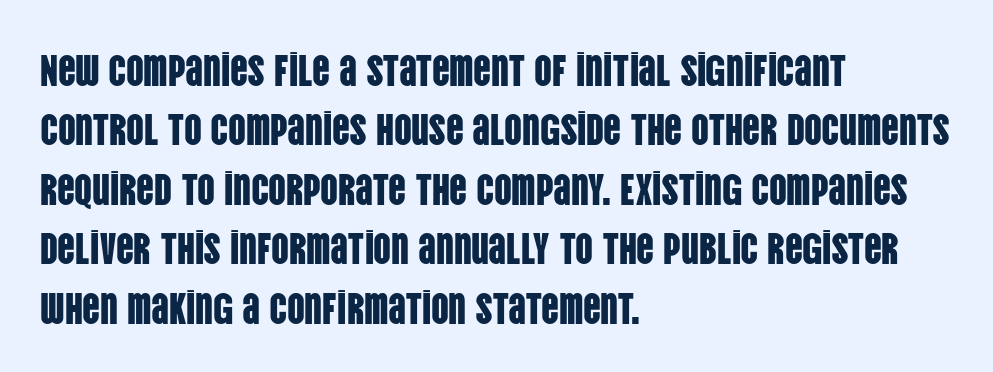
The image shows 44 px condensed sans-serif type, upright; set left-aligned, normal line spacing (1.35x), normal letter spacing, not underlined; low stroke contrast and a large x-height.
